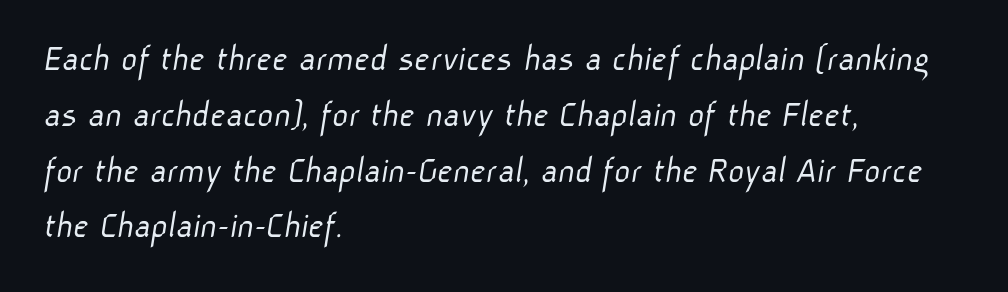
{"serif": "no", "bold": "no", "weight": "light", "width": "normal", "stroke_contrast": "low", "x_height": "medium", "monospaced": "no", "underline": "no", "align": "left", "line_spacing": "normal", "line_spacing_ratio": 1.43, "letter_spacing": "normal", "letter_spacing_em": 0.0, "glyph_px": 39}
